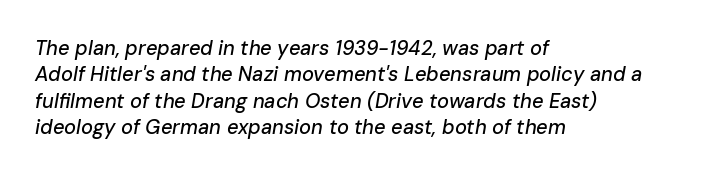
{"italic": "yes", "lean": "right", "slant_degrees": 10, "underline": "no", "align": "left", "line_spacing": "normal", "line_spacing_ratio": 1.32, "letter_spacing": "normal", "letter_spacing_em": 0.0, "glyph_px": 20}
